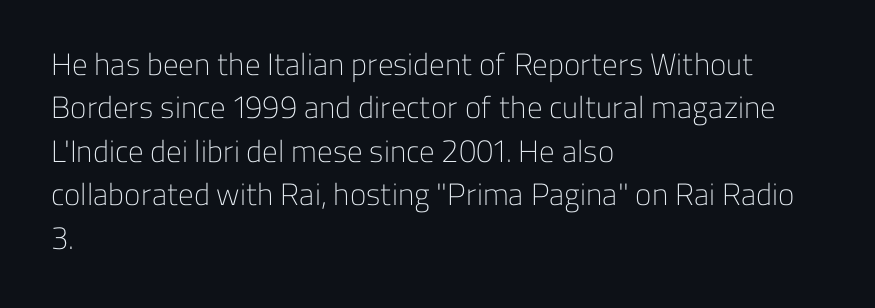
The image shows 31 px light sans-serif type, upright; set left-aligned, normal line spacing (1.4x), normal letter spacing, not underlined; low stroke contrast and a medium x-height.
